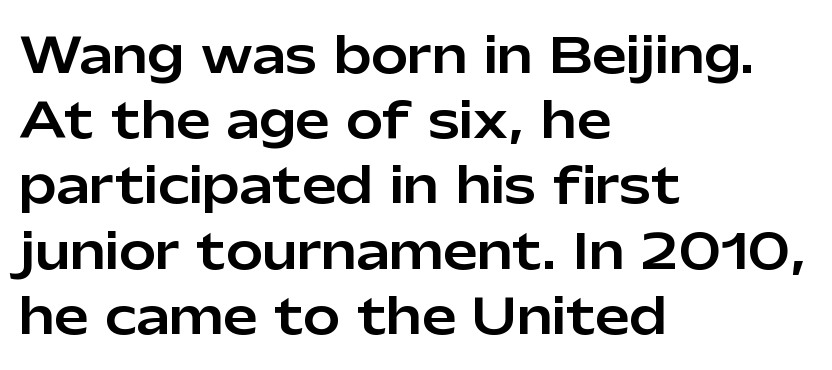
The image shows 49 px sans-serif type, upright; set left-aligned, normal line spacing (1.33x), normal letter spacing, not underlined; low stroke contrast and a medium x-height.
